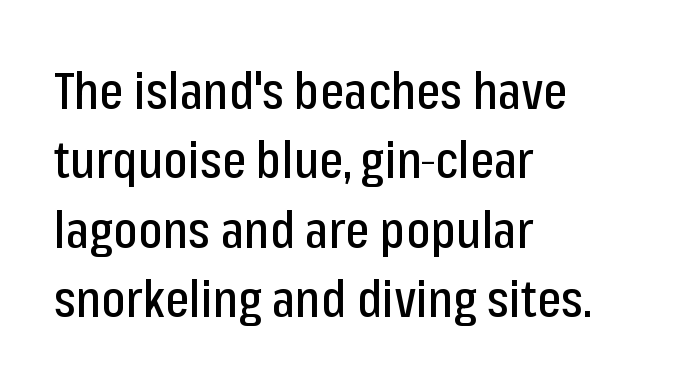
The font family rendered here belongs to the sans-serif group. Letter spacing: default. The typography opts for an upright posture over an oblique one. Each letter keeps its own natural width here, so spacing adapts to shape. Vertically, the passage feels balanced, rows spaced as you'd expect. Plain, unruled lines of type.
